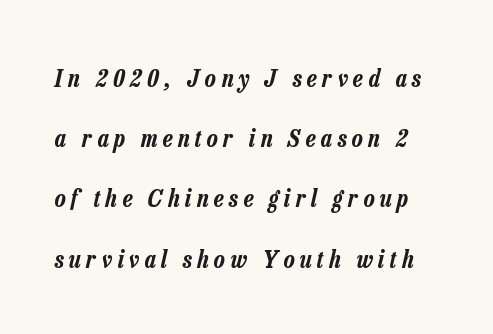
Is the letter spacing exaggerated? Yes — the characters are pushed far apart. If you measured baseline to baseline, you'd find a long distance. The words here are not underlined. It's the slanting kind of type.
